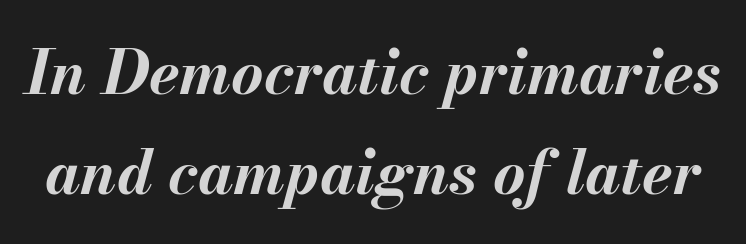
The image shows 62 px bold type, italic (leaning right); set normal line spacing (1.62x), normal letter spacing, not underlined; medium stroke contrast and a small x-height.
